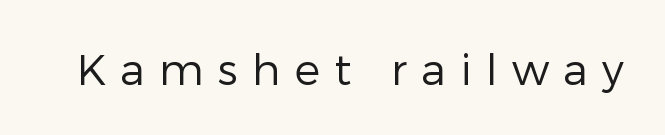
{"serif": "no", "italic": "no", "bold": "no", "weight": "regular", "width": "normal", "stroke_contrast": "low", "x_height": "medium", "monospaced": "no", "underline": "no", "letter_spacing": "wide", "letter_spacing_em": 0.33, "glyph_px": 43}
